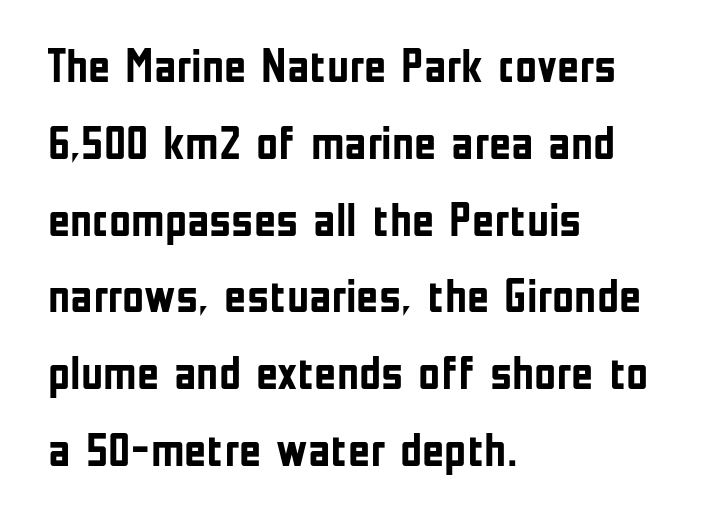
The image shows 48 px semibold, condensed sans-serif type, upright; set left-aligned, normal line spacing (1.6x), normal letter spacing, not underlined; low stroke contrast and a medium x-height.
